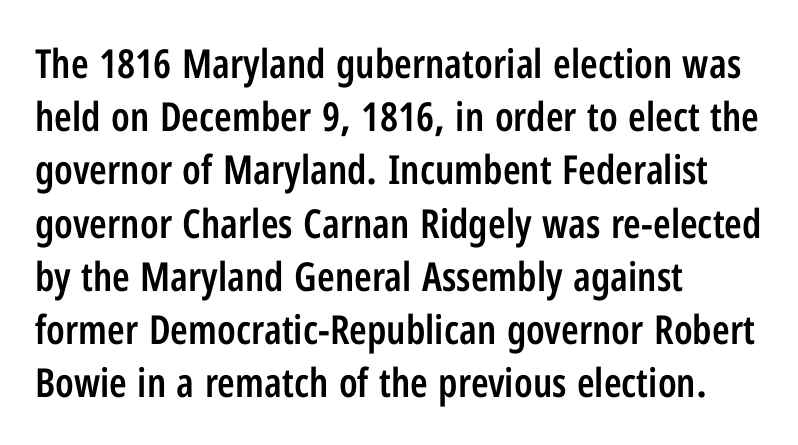
The image shows 40 px semibold, condensed sans-serif type, upright; set left-aligned, normal line spacing (1.33x), normal letter spacing, not underlined; low stroke contrast and a medium x-height.
